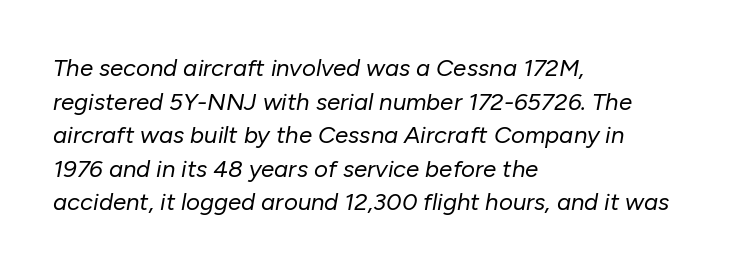
Casual observation: everything's shoved over to the left. Descenders hang freely into open space. The specimen reads as italic at a glance. The type is set solid horizontally, with unmodified tracking. A light-to-regular cut is what we see here. The rows are spaced the way most documents space them.
